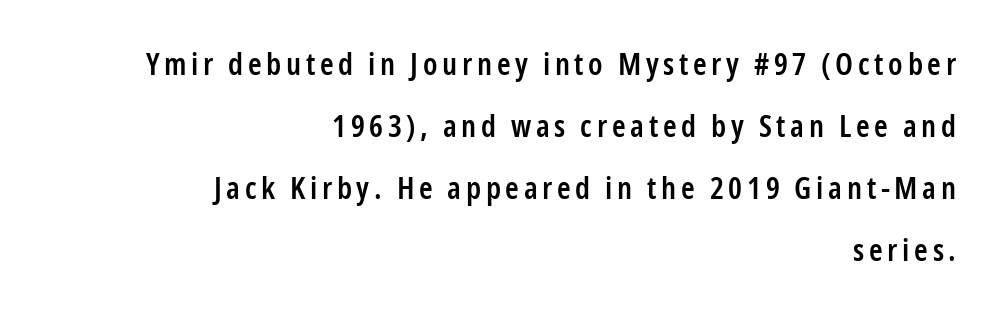
Nope, no serifs anywhere on these letters. Emphasis by weight is partial: semibold. Vertical spacing — loose. Characters remain perfectly vertical along every line. In CSS terms this would be text-align: right.
